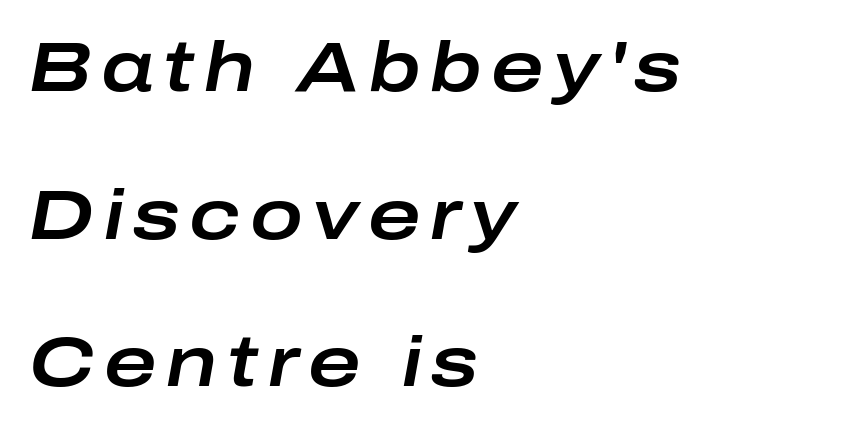
Q: Is the text italic (slanted)? A: Yes, it leans right by about 10 degrees.
Q: Is the text underlined? A: No.
Q: How is the paragraph aligned? A: Left-aligned.
Q: Is the spacing between lines tight, normal or loose? A: Loose.
Q: Width (condensed, normal, or wide)? A: Wide.
Q: Stroke contrast? A: Low.
Q: x-height? A: Medium.
Q: Monospaced? A: No.
